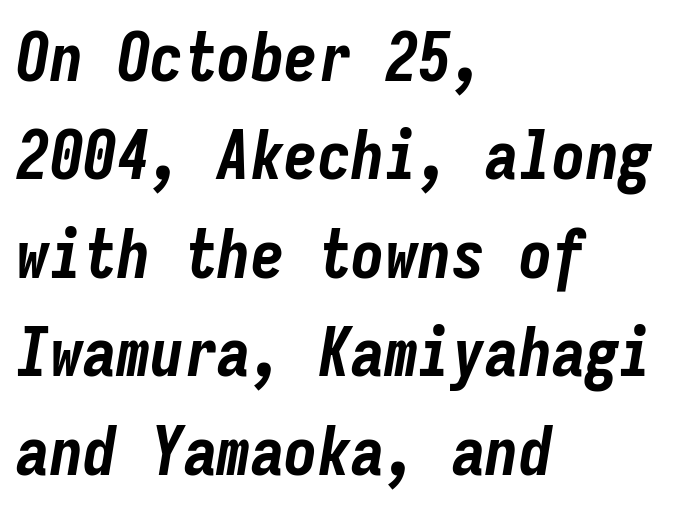
Regarding leading, the lines here are spaced in the standard way. Default kerning and tracking; the words read as compact shapes. The rendering uses typewriter-style spacing with identical character cells. The setting favours the left margin, as ordinary paragraphs usually do. The lettering tilts uniformly, giving the passage an italic look.
